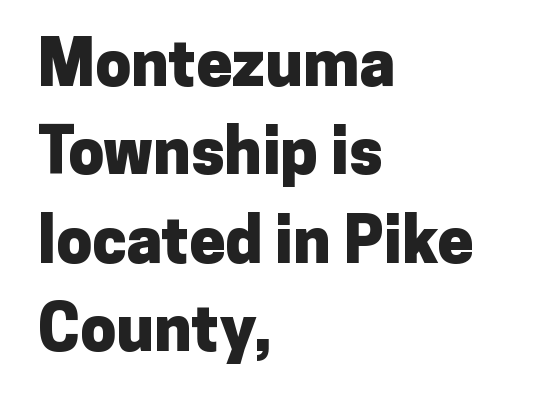
The image shows 64 px heavy sans-serif type, upright; set left-aligned, normal line spacing (1.38x), normal letter spacing, not underlined; low stroke contrast and a medium x-height.
